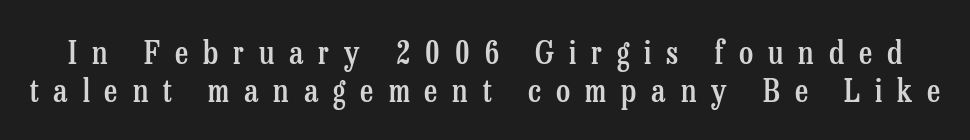
Italic: no, the glyphs are upright roman. Students, note that the glyphs here are deliberately spaced far apart. Honestly, there is no underline to notice here at all. Font category for this specimen: serif. Note the varied advance widths — an 'i' is clearly narrower than an 'm'. Students, this is semibold: more ink than regular, less than bold.
